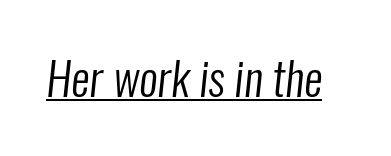
The image shows 46 px regular-weight, condensed sans-serif type; set normal letter spacing, underlined; low stroke contrast and a medium x-height.
